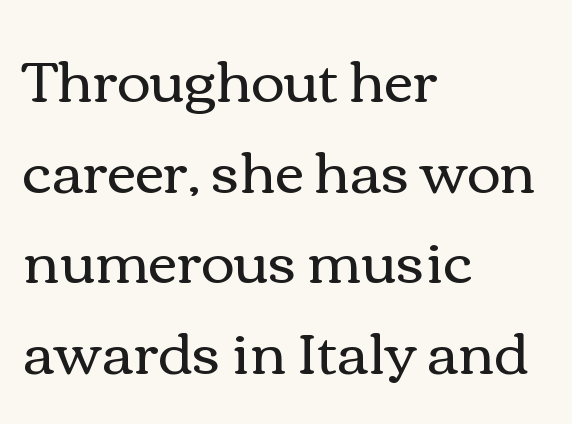
How are the letters spaced? Ordinarily, with no added tracking. The rendering uses natural spacing where letterforms have individual widths. The area under the type is left untouched. In CSS terms this would be text-align: left.
